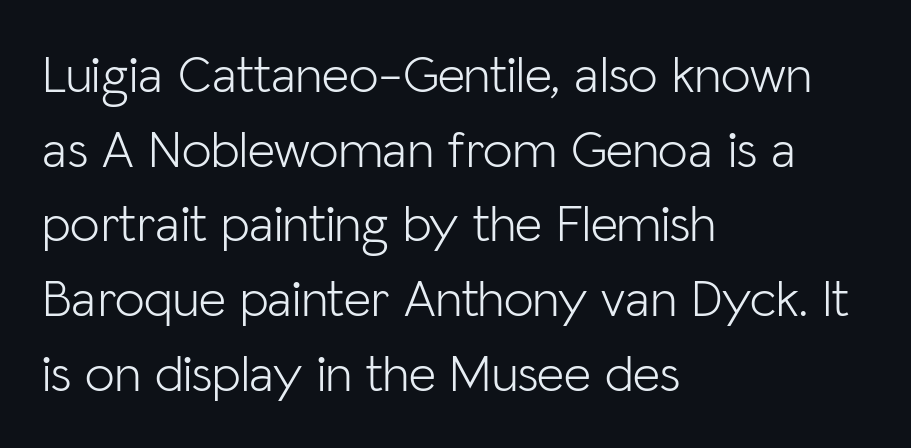
{"serif": "no", "italic": "no", "bold": "no", "weight": "light", "width": "normal", "stroke_contrast": "low", "x_height": "medium", "monospaced": "no", "underline": "no", "align": "left", "line_spacing": "normal", "line_spacing_ratio": 1.41, "letter_spacing": "normal", "letter_spacing_em": 0.0, "glyph_px": 53}
